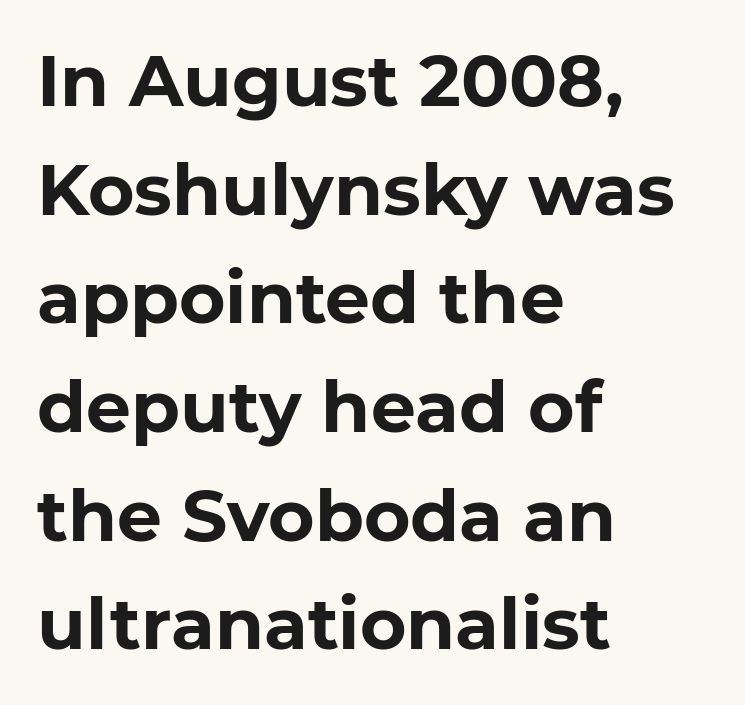
Glyph-to-glyph distance matches everyday printed text. The passage shown is emphatically bold. A typesetter would call this proportional, since set widths differ per character. Examine the stroke ends and you'll find no serifs. The zone under the glyphs is completely vacant.
